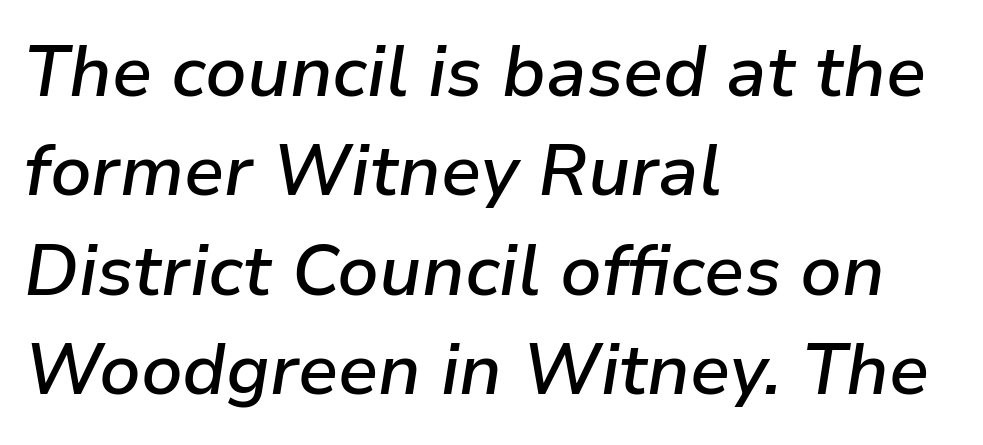
{"italic": "yes", "lean": "right", "slant_degrees": 9, "bold": "semi", "weight": "semibold", "width": "normal", "stroke_contrast": "low", "x_height": "medium", "monospaced": "no", "underline": "no", "align": "left", "line_spacing": "normal", "line_spacing_ratio": 1.4, "letter_spacing": "normal", "letter_spacing_em": 0.0, "glyph_px": 71}
